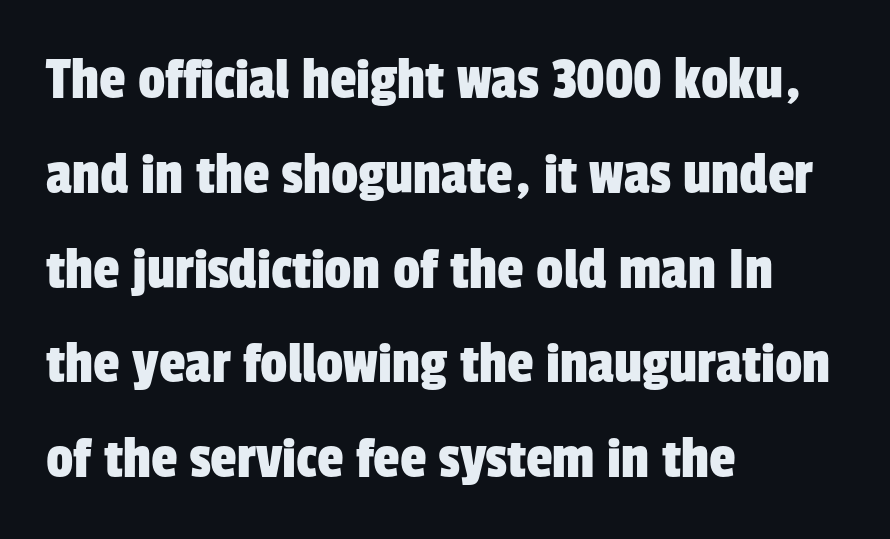
Observe the absence of serifs on each vertical stroke in this sample. The lines in this sample share a left origin and differ only in where they stop. Quick note: underline off. The letters advance in unequal steps, a hallmark of proportional type. Does the leading feel generous? No, just average.
